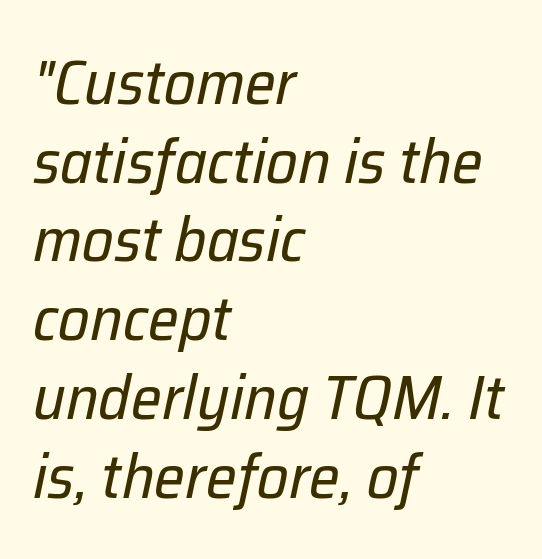
Q: Is the text bold? A: No.
Q: Is the text italic (slanted)? A: Yes, it leans right by about 12 degrees.
Q: Is the text underlined? A: No.
Q: How is the paragraph aligned? A: Left-aligned.
Q: Is the spacing between letters normal or unusually wide? A: Normal.
Q: Is the spacing between lines tight, normal or loose? A: Normal.
Q: Width (condensed, normal, or wide)? A: Normal.
Q: Stroke contrast? A: Low.
Q: x-height? A: Medium.
Q: Monospaced? A: No.
